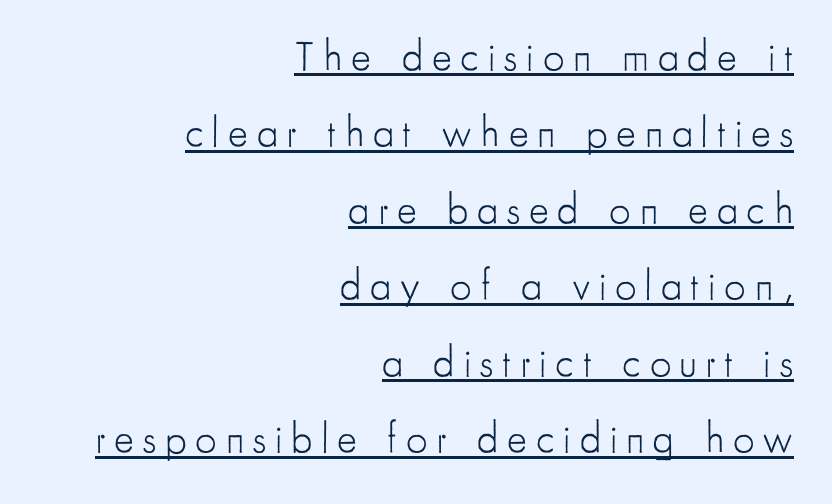
Q: Is the text bold? A: No.
Q: Is the text italic (slanted)? A: No, it is upright.
Q: Is the typeface a serif or a sans-serif typeface? A: Sans-serif.
Q: Is the text underlined? A: Yes.
Q: How is the paragraph aligned? A: Right-aligned.
Q: Is the spacing between letters normal or unusually wide? A: Unusually wide.
Q: Width (condensed, normal, or wide)? A: Condensed.
Q: Stroke contrast? A: Low.
Q: x-height? A: Small.
Q: Monospaced? A: No.
